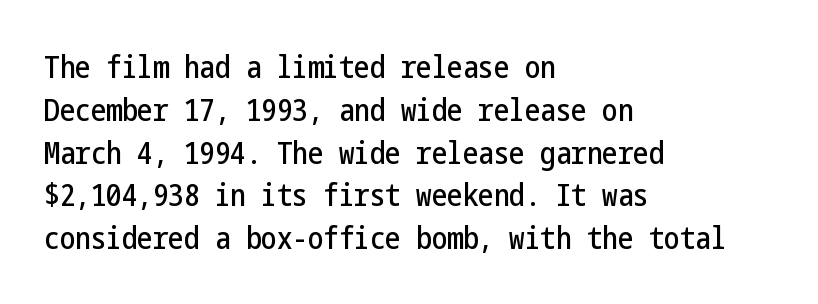
This is the regular roman posture of the typeface. Glyph-to-glyph distance matches everyday printed text. Evenly set lines give the paragraph a standard silhouette. Alignment: flush left. The foot of each line stays bare and open.
